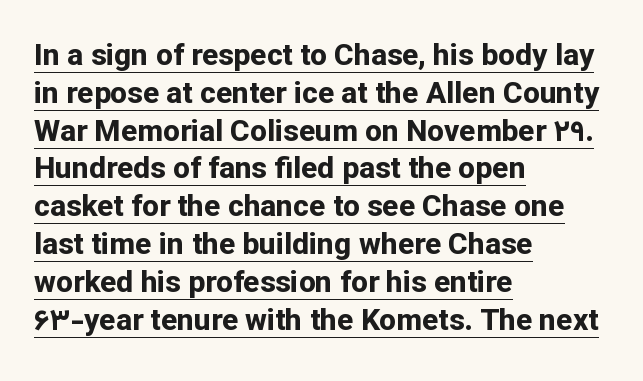
Do the characters align in a grid? No, the font is proportional. This sample is left-justified, so line endings fall wherever the words run out. Emphasis by weight is at full strength: bold. Font category for this specimen: sans-serif.
